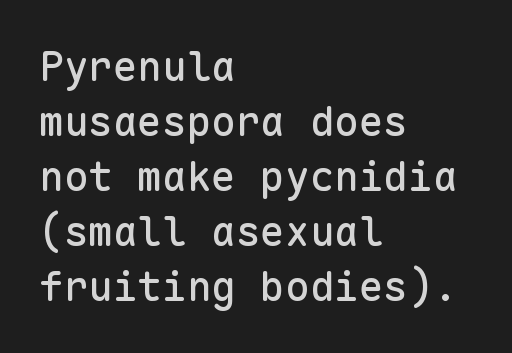
Q: Is the text italic (slanted)? A: No, it is upright.
Q: Is the typeface a serif or a sans-serif typeface? A: Sans-serif.
Q: Is the text underlined? A: No.
Q: How is the paragraph aligned? A: Left-aligned.
Q: Is the spacing between letters normal or unusually wide? A: Normal.
Q: Is the spacing between lines tight, normal or loose? A: Normal.
Q: Width (condensed, normal, or wide)? A: Normal.
Q: Stroke contrast? A: Low.
Q: x-height? A: Medium.
Q: Monospaced? A: Yes.
